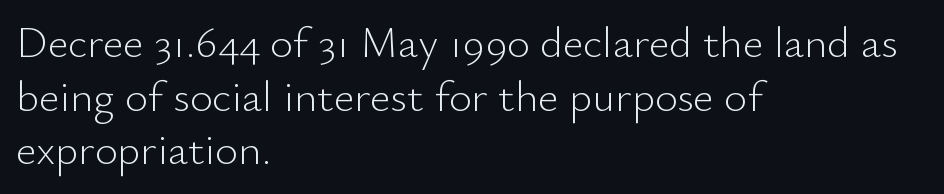
{"serif": "no", "italic": "no", "bold": "no", "weight": "light", "width": "normal", "stroke_contrast": "low", "x_height": "small", "monospaced": "no", "underline": "no", "align": "left", "line_spacing_ratio": 1.22, "letter_spacing": "normal", "letter_spacing_em": 0.0, "glyph_px": 44}
